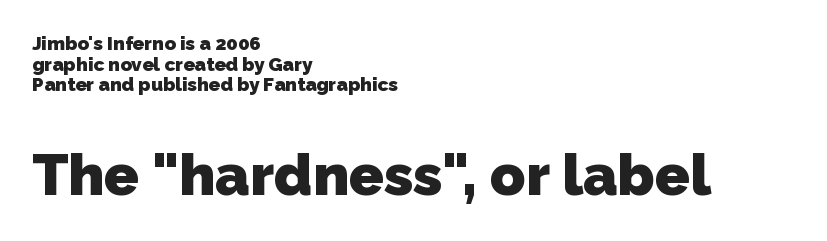
Q: Is the text bold? A: Yes.
Q: Is the typeface a serif or a sans-serif typeface? A: Sans-serif.
Q: Is the text underlined? A: No.
Q: How is the paragraph aligned? A: Left-aligned.
Q: Is the spacing between letters normal or unusually wide? A: Normal.
Q: Is the spacing between lines tight, normal or loose? A: Tight.
Q: Which block of text is set in a larger size, the first (top) or the second (bottom)? A: The second (bottom) one.
Q: Width (condensed, normal, or wide)? A: Normal.
Q: Stroke contrast? A: Low.
Q: x-height? A: Medium.
Q: Monospaced? A: No.
